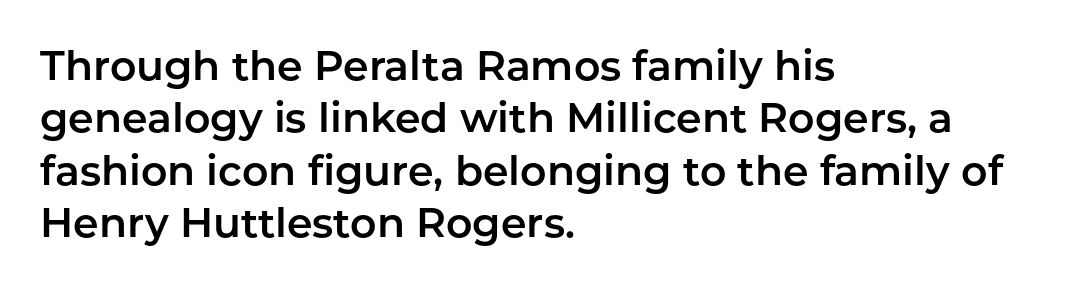
{"serif": "no", "italic": "no", "width": "normal", "stroke_contrast": "low", "x_height": "medium", "monospaced": "no", "underline": "no", "align": "left", "line_spacing": "normal", "line_spacing_ratio": 1.28, "letter_spacing": "normal", "letter_spacing_em": 0.0, "glyph_px": 41}
